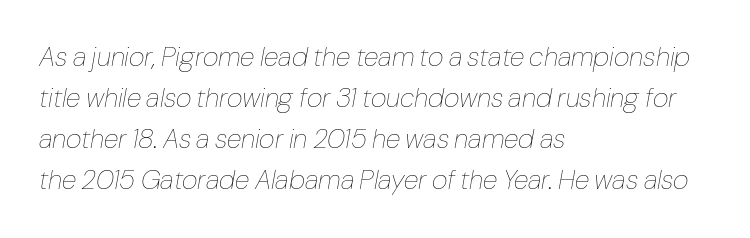
{"italic": "yes", "lean": "right", "slant_degrees": 10, "bold": "no", "underline": "no", "align": "left", "line_spacing": "normal", "line_spacing_ratio": 1.52, "letter_spacing": "normal", "letter_spacing_em": 0.0, "glyph_px": 27}
